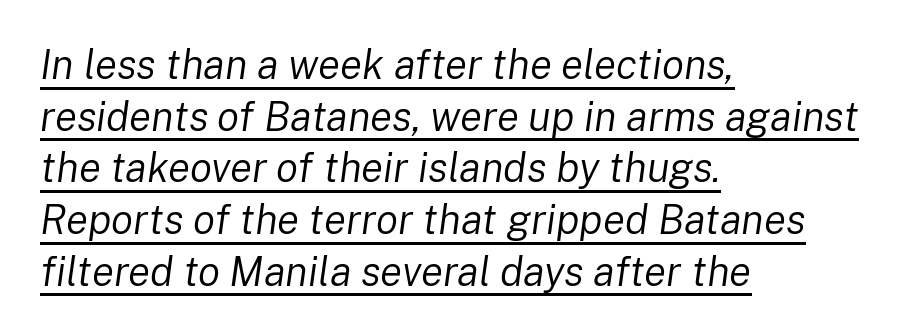
{"italic": "yes", "lean": "right", "slant_degrees": 8, "bold": "no", "weight": "regular", "width": "normal", "stroke_contrast": "low", "x_height": "medium", "monospaced": "no", "underline": "yes", "align": "left", "line_spacing": "normal", "line_spacing_ratio": 1.26, "letter_spacing": "normal", "letter_spacing_em": 0.0, "glyph_px": 41}
